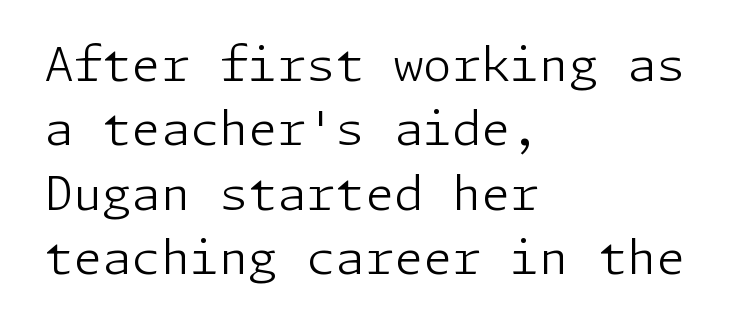
The specimen reads as upright at a glance. Quick note: underline off. Classification — sans serif. Is the block centered? No — it sits flush against the left margin. Weight: not bold — regular or lighter. Honestly, the letter spacing is just normal — you wouldn't notice it.
